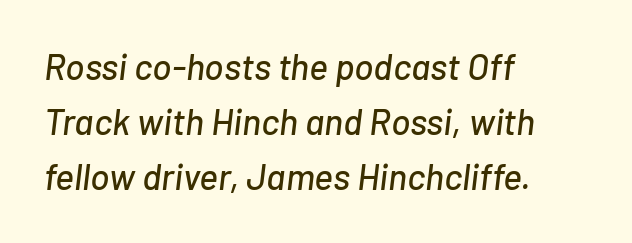
The image shows 36 px text type, italic (leaning right); set left-aligned, normal line spacing (1.53x), normal letter spacing, not underlined; low stroke contrast and a medium x-height.
